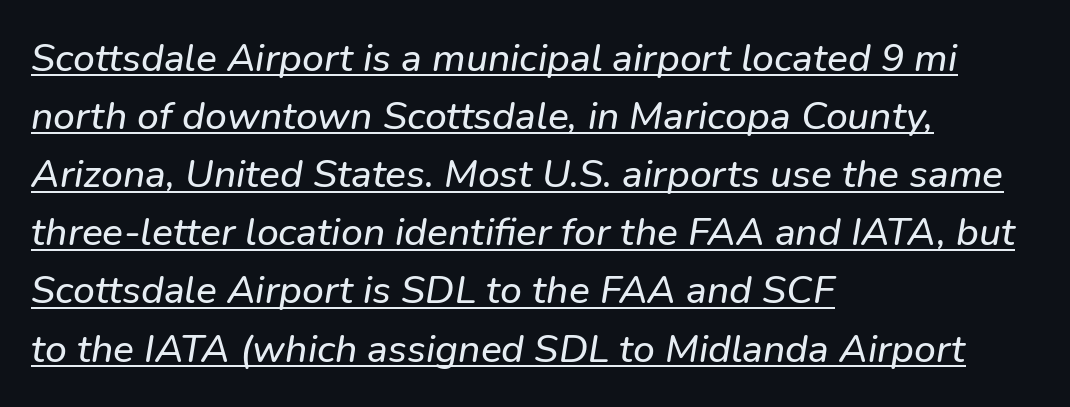
Emphasis is given by a line drawn under the lettering. There's an unmistakable incline to the writing here. Compared with typical paragraphs, the rows here are spaced about the same. In CSS terms this would be text-align: left. Varying glyph widths throughout — classic text-font behaviour. No extra tracking has been applied to these lines.
